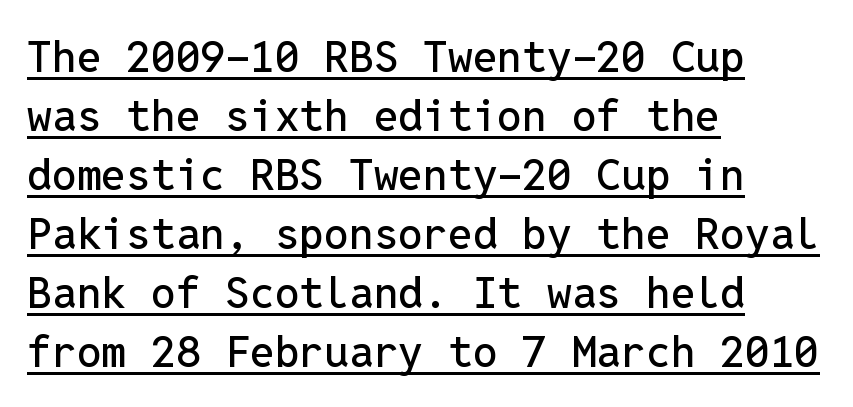
Q: Is the text italic (slanted)? A: No, it is upright.
Q: Is the typeface a serif or a sans-serif typeface? A: Sans-serif.
Q: Is the text underlined? A: Yes.
Q: How is the paragraph aligned? A: Left-aligned.
Q: Is the spacing between letters normal or unusually wide? A: Normal.
Q: Is the spacing between lines tight, normal or loose? A: Normal.
Q: Width (condensed, normal, or wide)? A: Normal.
Q: Stroke contrast? A: Low.
Q: x-height? A: Medium.
Q: Monospaced? A: Yes.
